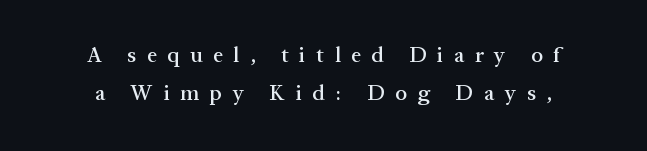
Words appear elongated and porous because spacing is wide. The space beneath each line is pristine and unruled. Tall strokes in this sample are plumb rather than angled.
